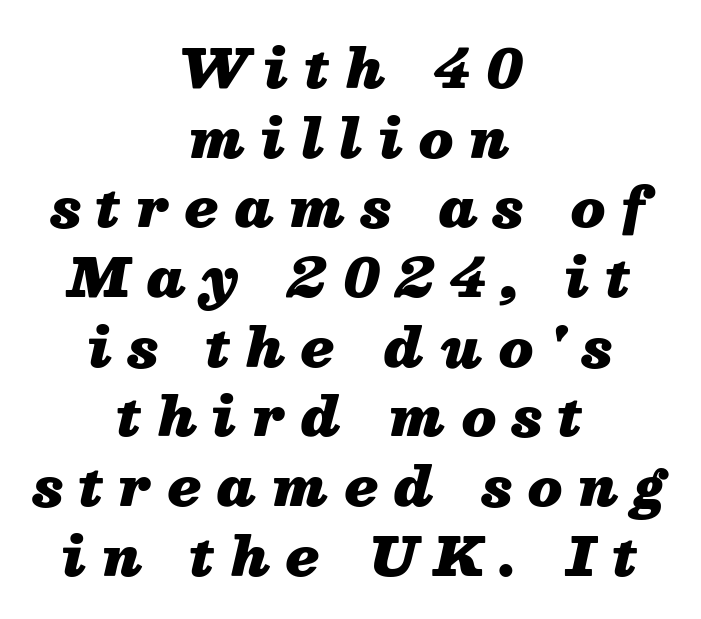
{"italic": "yes", "lean": "right", "slant_degrees": 13, "bold": "yes", "weight": "heavy", "width": "normal", "stroke_contrast": "medium", "x_height": "medium", "monospaced": "no", "underline": "no", "align": "center", "line_spacing": "normal", "line_spacing_ratio": 1.29, "letter_spacing": "wide", "letter_spacing_em": 0.3, "glyph_px": 54}
